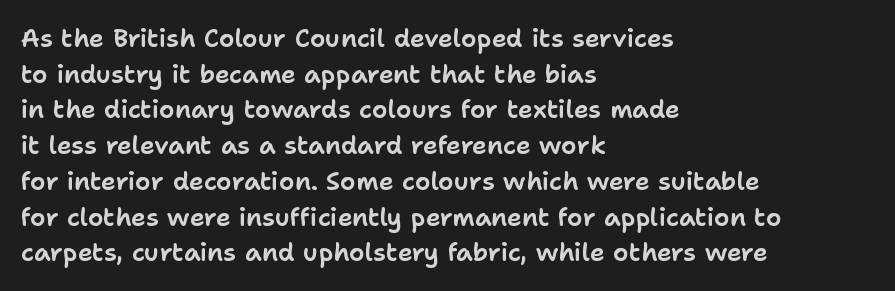
{"italic": "no", "underline": "no", "align": "left", "line_spacing": "normal", "line_spacing_ratio": 1.43, "letter_spacing": "normal", "letter_spacing_em": 0.0, "glyph_px": 25}
